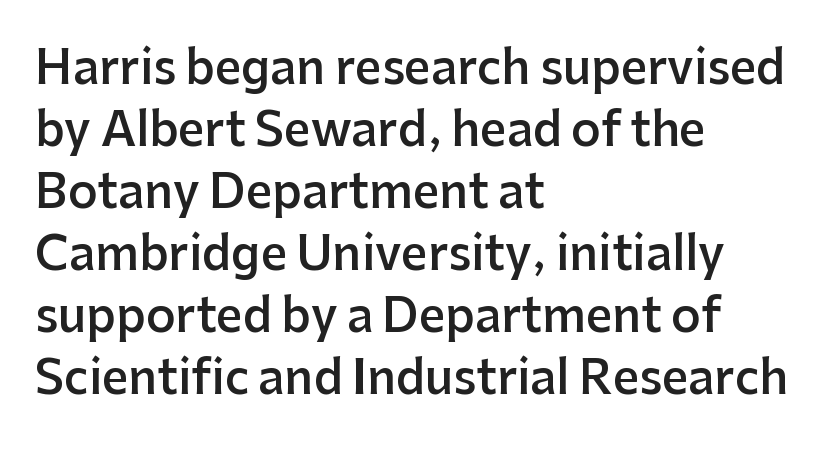
The typesetting leans somewhat heavy: a semibold. Short note: letters normally spaced. Short and long lines alike share a common starting point at left. Stroke terminals: plain, sans-serif.
